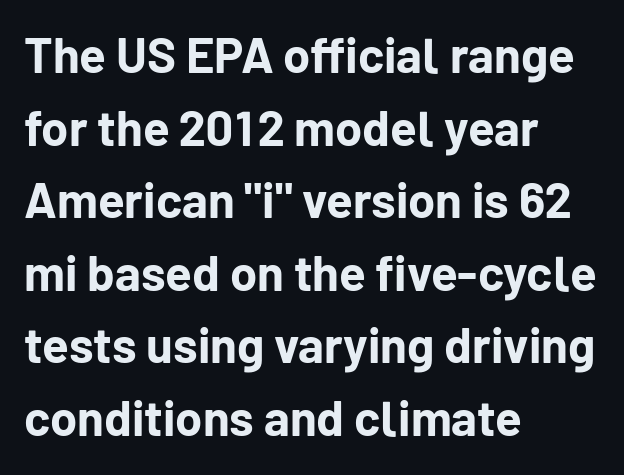
Successive baselines arrive at the customary interval. Has an underline been added? It has not. Examine the stroke ends and you'll find no serifs. Is this a fixed-width face? No — the glyphs have proportional, varying widths. The type is set solid horizontally, with unmodified tracking. Posture: straight, roman, zero tilt.
